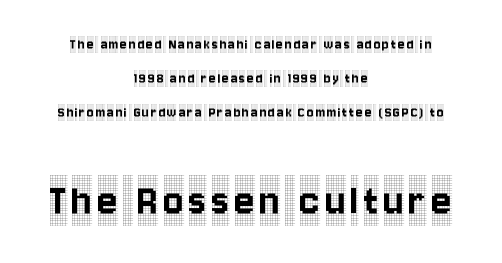
Q: Is the text italic (slanted)? A: No, it is upright.
Q: Is the typeface a serif or a sans-serif typeface? A: Serif.
Q: Is the text underlined? A: No.
Q: How is the paragraph aligned? A: Centered.
Q: Is the spacing between lines tight, normal or loose? A: Loose.
Q: Which block of text is set in a larger size, the first (top) or the second (bottom)? A: The second (bottom) one.
Q: Width (condensed, normal, or wide)? A: Condensed.
Q: x-height? A: Large.
Q: Monospaced? A: No.
